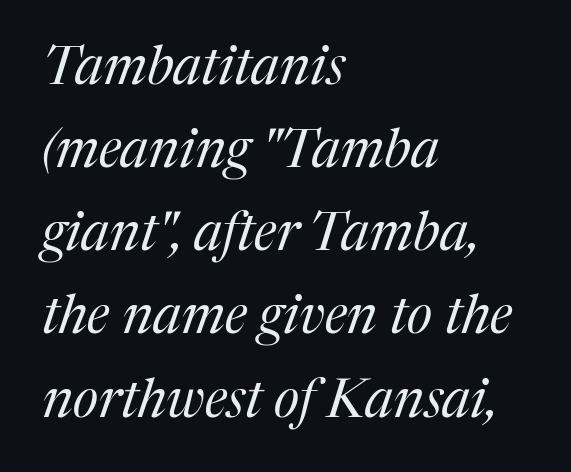
The image shows 54 px regular-weight serif type, italic (leaning right); set left-aligned, normal line spacing (1.54x), normal letter spacing, not underlined; medium stroke contrast and a medium x-height.
